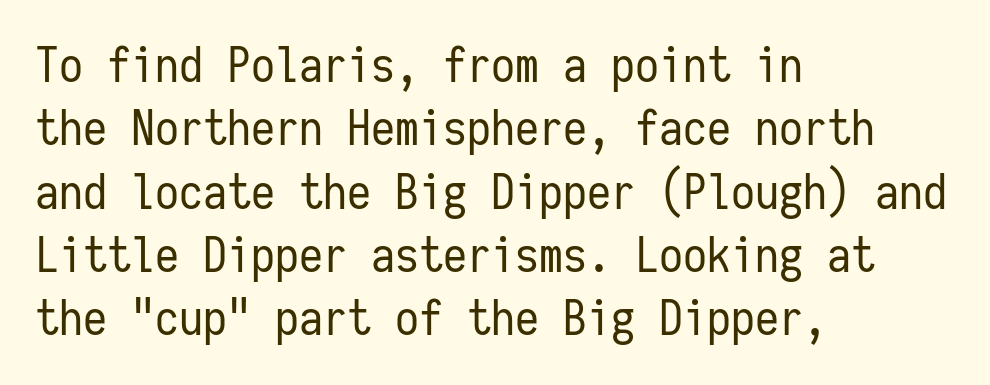
{"serif": "no", "italic": "no", "bold": "no", "weight": "regular", "width": "condensed", "stroke_contrast": "low", "x_height": "medium", "monospaced": "yes", "underline": "no", "align": "left", "line_spacing": "normal", "line_spacing_ratio": 1.32, "letter_spacing": "normal", "letter_spacing_em": 0.0, "glyph_px": 48}
